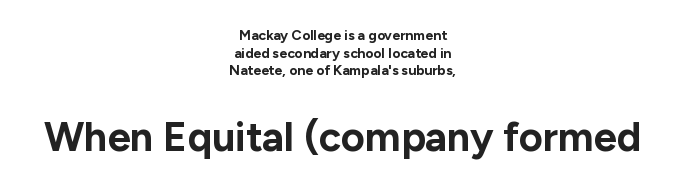
The image shows 41 px bold sans-serif type, upright; set centered, normal line spacing (1.26x), normal letter spacing, not underlined; the second (bottom) block is 2.93x larger; low stroke contrast and a medium x-height.
